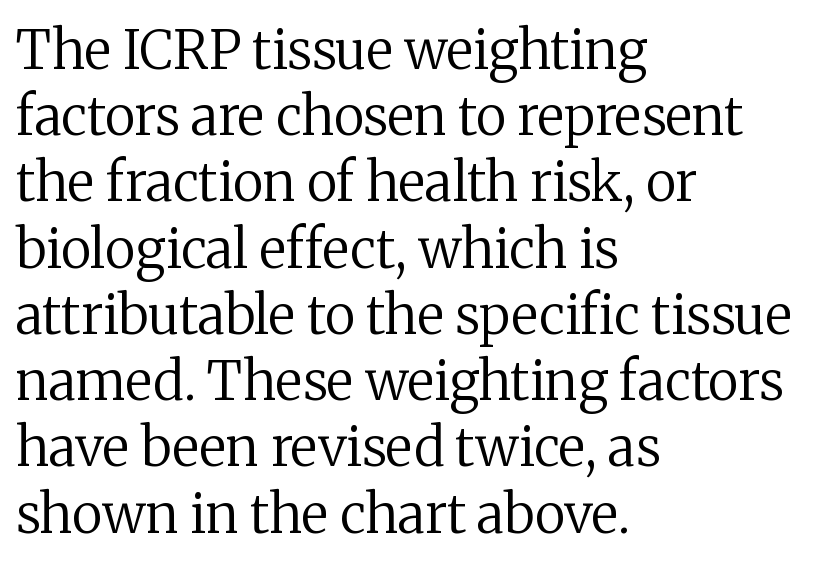
The image shows 53 px regular-weight serif type, upright; set left-aligned, normal line spacing (1.25x), normal letter spacing, not underlined; medium stroke contrast and a medium x-height.
